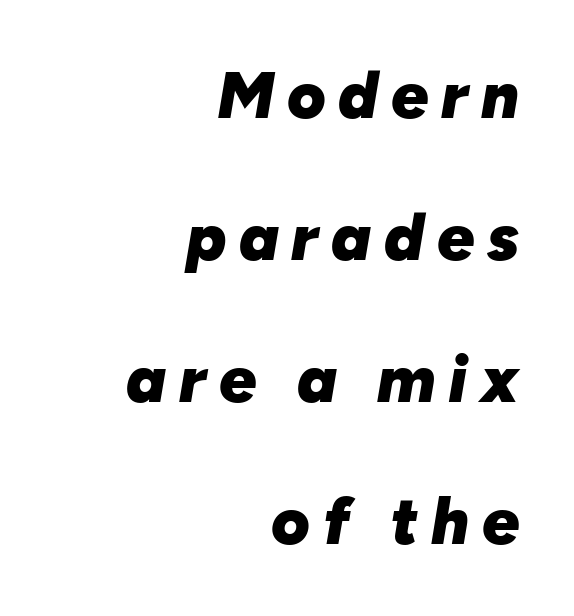
Q: Is the text bold? A: Yes.
Q: Is the text italic (slanted)? A: Yes, it leans right by about 10 degrees.
Q: Is the text underlined? A: No.
Q: How is the paragraph aligned? A: Right-aligned.
Q: Is the spacing between lines tight, normal or loose? A: Loose.
Q: Width (condensed, normal, or wide)? A: Normal.
Q: Stroke contrast? A: Low.
Q: x-height? A: Medium.
Q: Monospaced? A: No.
